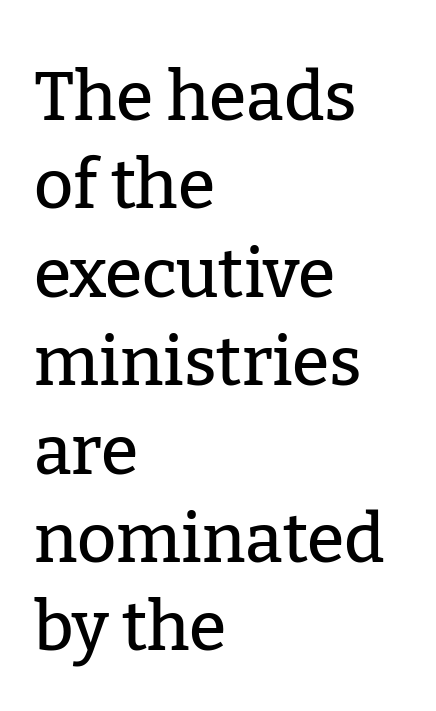
Q: Is the text italic (slanted)? A: No, it is upright.
Q: Is the typeface a serif or a sans-serif typeface? A: Serif.
Q: Is the text underlined? A: No.
Q: How is the paragraph aligned? A: Left-aligned.
Q: Is the spacing between letters normal or unusually wide? A: Normal.
Q: Is the spacing between lines tight, normal or loose? A: Normal.
Q: Width (condensed, normal, or wide)? A: Normal.
Q: Stroke contrast? A: Low.
Q: x-height? A: Medium.
Q: Monospaced? A: No.
